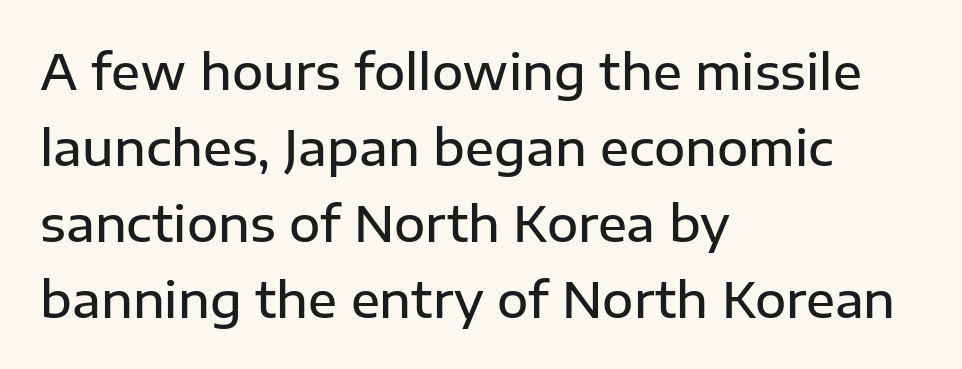
Proportional: the letters do not fall into vertical columns. A roman cut, with each character standing at attention. A student would call this left alignment; a typographer would say flush left, rag right. Default kerning and tracking; the words read as compact shapes. Serif or sans? Sans — the stroke terminals are bare. How heavy is the stroke? Medium-heavy — a semibold, shy of bold.
